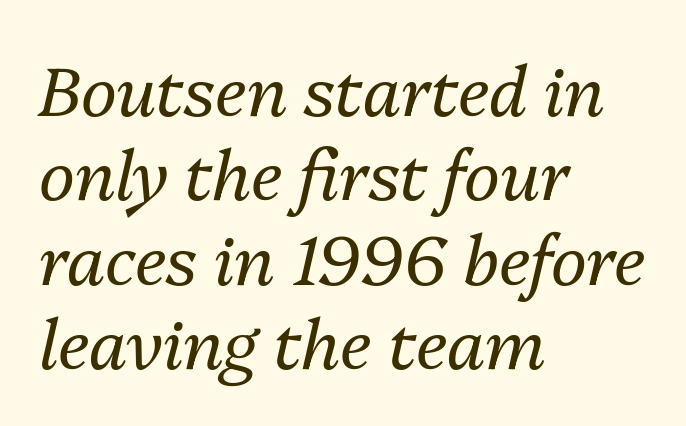
The face used here has a pronounced slope to its letters. The ragged edge is on the right, which tells us the setting is flush left. Nothing unusual about the tracking: characters are spaced as the font intends. Just letters on the line, the space beneath them empty. This sample has the flowing, uneven cadence of proportional lettering. Is the type heavy? It reads as light-to-regular instead.
